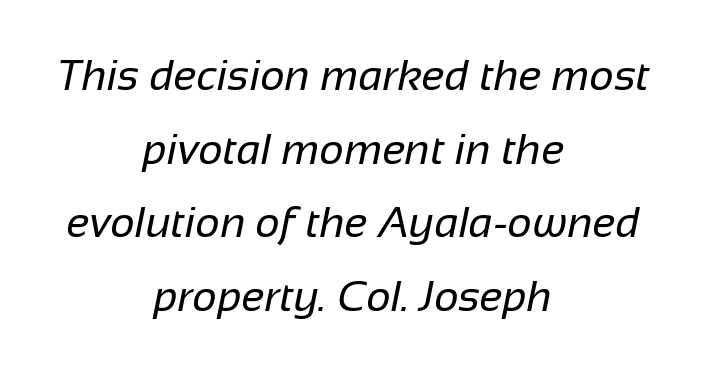
Where is the straight margin? There isn't one; the lines are centered. The passage shown is typeset with a sans-serif family. Descenders hang freely into open space. Heaviness? Minimal to ordinary, like unemphasized prose. The letters sit at their default tracking, neither squeezed nor spread. The rendering uses natural spacing where letterforms have individual widths.
